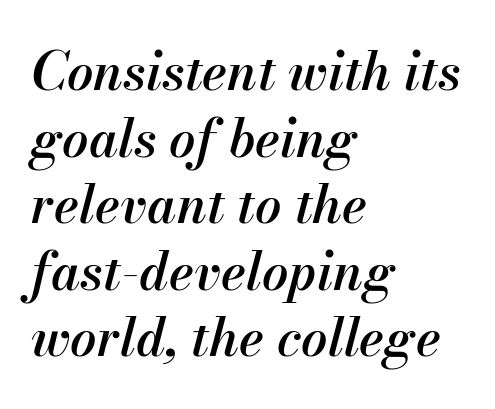
Q: Is the text bold? A: Semi-bold.
Q: Is the text italic (slanted)? A: Yes, it leans right by about 13 degrees.
Q: Is the text underlined? A: No.
Q: How is the paragraph aligned? A: Left-aligned.
Q: Is the spacing between letters normal or unusually wide? A: Normal.
Q: Is the spacing between lines tight, normal or loose? A: Normal.
Q: Width (condensed, normal, or wide)? A: Normal.
Q: Stroke contrast? A: Medium.
Q: x-height? A: Small.
Q: Monospaced? A: No.
